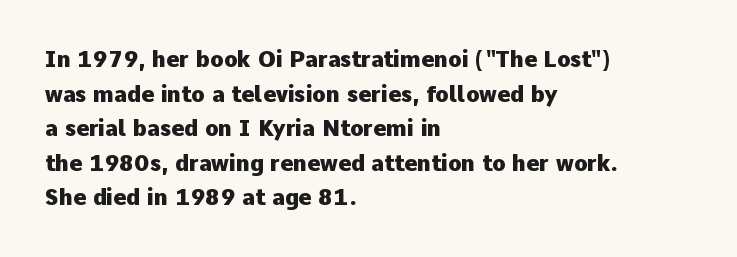
Q: Is the text bold? A: Yes.
Q: Is the text italic (slanted)? A: No, it is upright.
Q: Is the text underlined? A: No.
Q: How is the paragraph aligned? A: Left-aligned.
Q: Is the spacing between letters normal or unusually wide? A: Normal.
Q: Is the spacing between lines tight, normal or loose? A: Normal.
